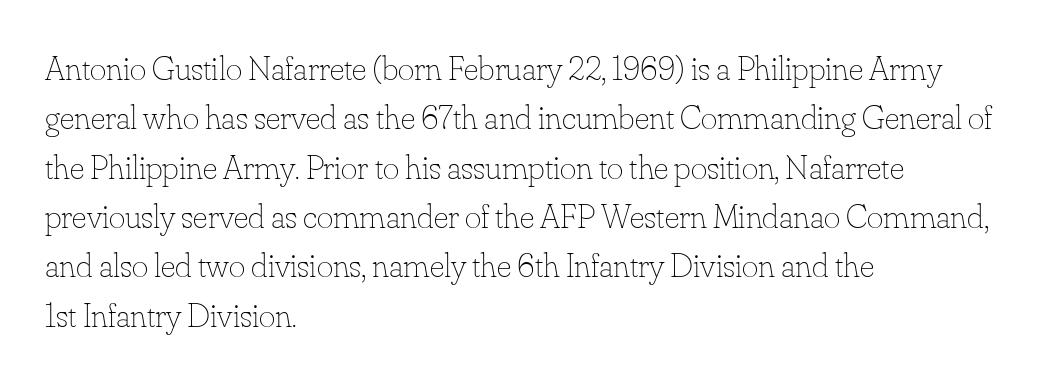
Only glyphs here, with clear space below each row. In terms of posture, this sample is upright. The passage is arranged the way most books set body copy — flush left. In terms of leading, this rendering sits right in the middle. The font is comparable to plain body text, perhaps lighter. Do the characters align in a grid? No, the font is proportional.
